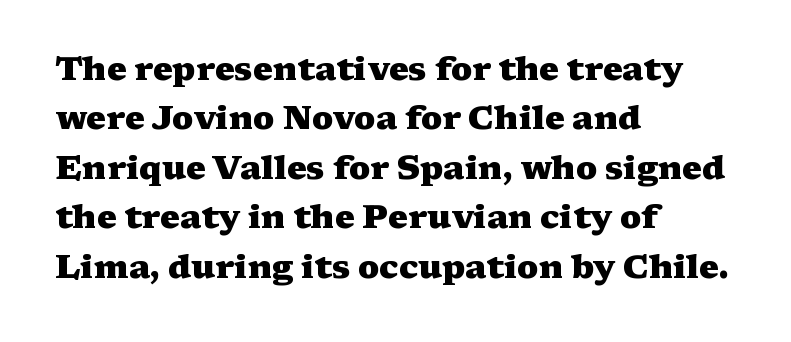
{"serif": "yes", "italic": "no", "bold": "yes", "weight": "heavy", "width": "wide", "stroke_contrast": "medium", "x_height": "medium", "monospaced": "no", "underline": "no", "align": "left", "line_spacing": "normal", "line_spacing_ratio": 1.5, "letter_spacing": "normal", "letter_spacing_em": 0.0, "glyph_px": 33}
